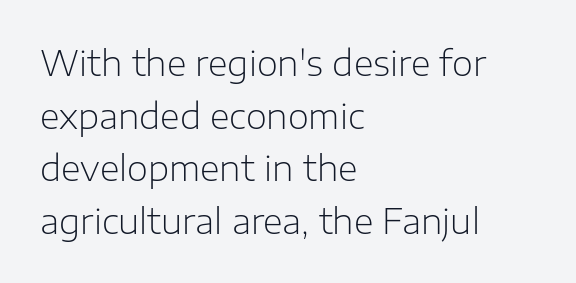
{"serif": "no", "italic": "no", "bold": "no", "weight": "light", "width": "normal", "stroke_contrast": "low", "x_height": "medium", "monospaced": "no", "underline": "no", "align": "left", "line_spacing": "normal", "line_spacing_ratio": 1.55, "letter_spacing": "normal", "letter_spacing_em": 0.0, "glyph_px": 34}
